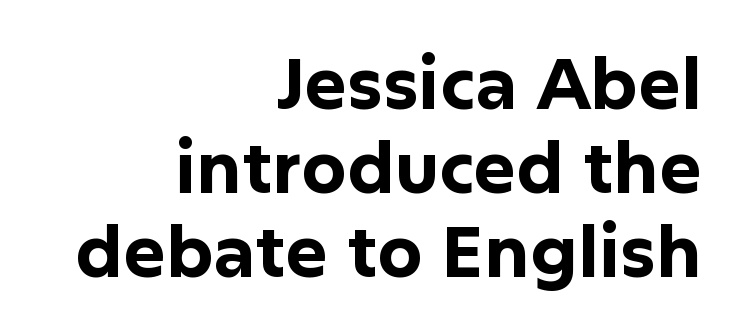
{"serif": "no", "italic": "no", "bold": "yes", "weight": "bold", "width": "normal", "stroke_contrast": "low", "x_height": "medium", "monospaced": "no", "underline": "no", "align": "right", "line_spacing_ratio": 1.18, "letter_spacing": "normal", "letter_spacing_em": 0.0, "glyph_px": 71}
